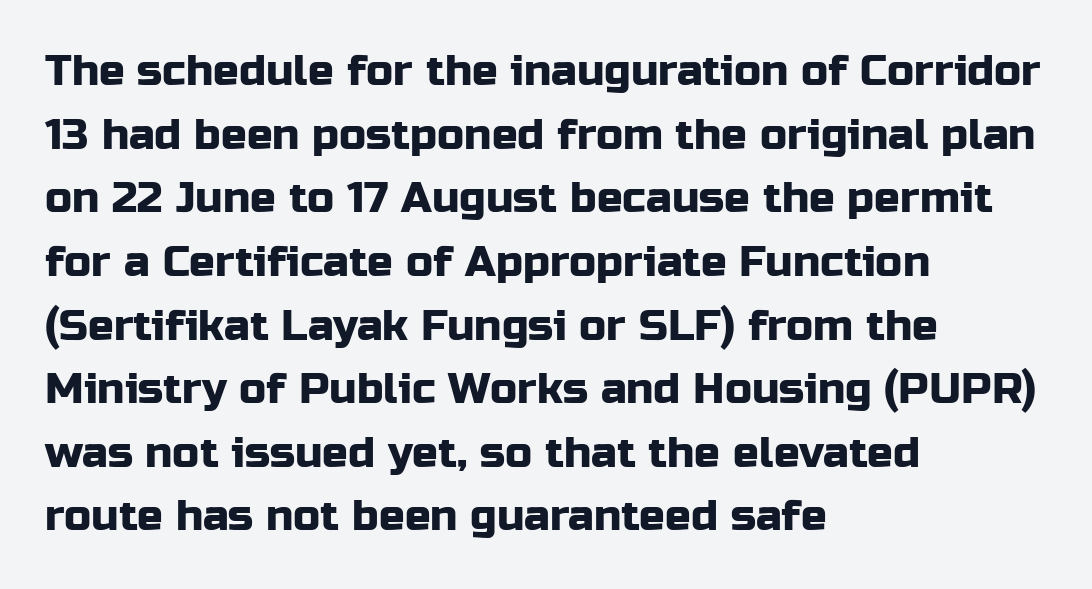
Q: Is the text italic (slanted)? A: No, it is upright.
Q: Is the typeface a serif or a sans-serif typeface? A: Sans-serif.
Q: Is the text underlined? A: No.
Q: How is the paragraph aligned? A: Left-aligned.
Q: Is the spacing between letters normal or unusually wide? A: Normal.
Q: Is the spacing between lines tight, normal or loose? A: Normal.
Q: Width (condensed, normal, or wide)? A: Normal.
Q: Stroke contrast? A: Low.
Q: x-height? A: Medium.
Q: Monospaced? A: No.
